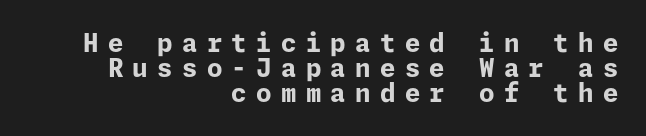
{"italic": "no", "bold": "yes", "underline": "no", "align": "right", "line_spacing": "tight", "line_spacing_ratio": 1.01, "letter_spacing": "wide", "letter_spacing_em": 0.37, "glyph_px": 25}
